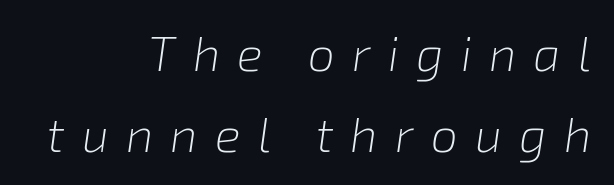
Letter spacing: wide. Any mark beneath the type? The region is blank. The rendering applies a slant to the glyphs. The face used here is proportionally spaced, like ordinary book or web type. The face looks like a standard text weight, possibly lighter.
